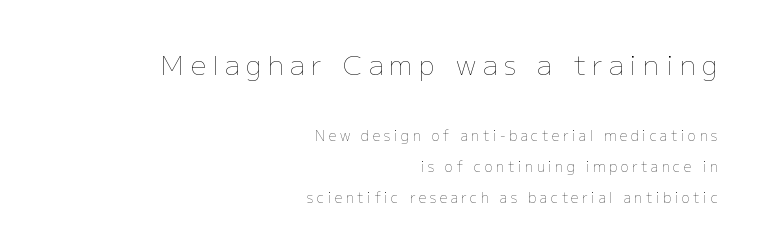
Q: Is the text bold? A: No.
Q: Is the text italic (slanted)? A: No, it is upright.
Q: Is the text underlined? A: No.
Q: How is the paragraph aligned? A: Right-aligned.
Q: Is the spacing between letters normal or unusually wide? A: Unusually wide.
Q: Is the spacing between lines tight, normal or loose? A: Loose.
Q: Which block of text is set in a larger size, the first (top) or the second (bottom)? A: The first (top) one.
